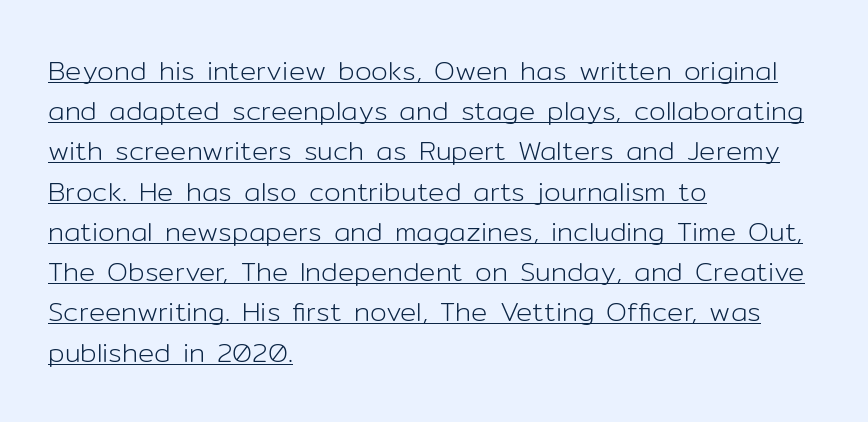
{"italic": "no", "bold": "no", "underline": "yes", "align": "left", "line_spacing": "normal", "line_spacing_ratio": 1.49, "letter_spacing": "normal", "letter_spacing_em": 0.0, "glyph_px": 27}
